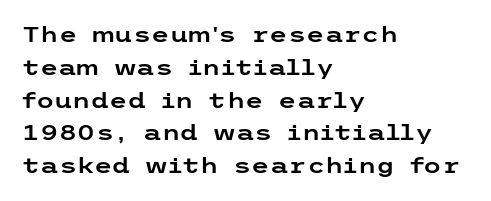
The image shows 21 px text type, upright; set left-aligned, normal line spacing (1.56x), normal letter spacing, not underlined.
